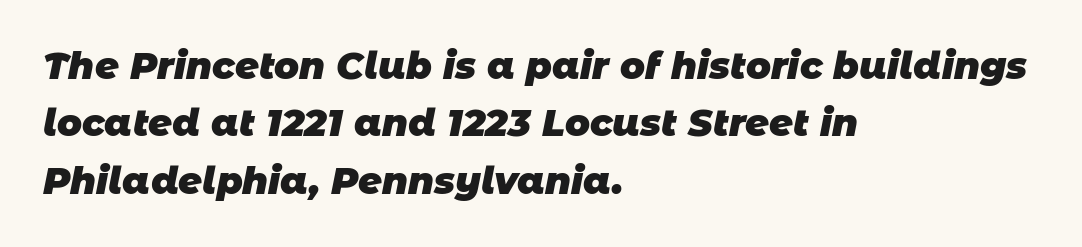
Q: Is the text bold? A: Yes.
Q: Is the typeface a serif or a sans-serif typeface? A: Sans-serif.
Q: Is the text underlined? A: No.
Q: How is the paragraph aligned? A: Left-aligned.
Q: Is the spacing between letters normal or unusually wide? A: Normal.
Q: Is the spacing between lines tight, normal or loose? A: Normal.
Q: Width (condensed, normal, or wide)? A: Normal.
Q: Stroke contrast? A: Low.
Q: x-height? A: Large.
Q: Monospaced? A: No.
